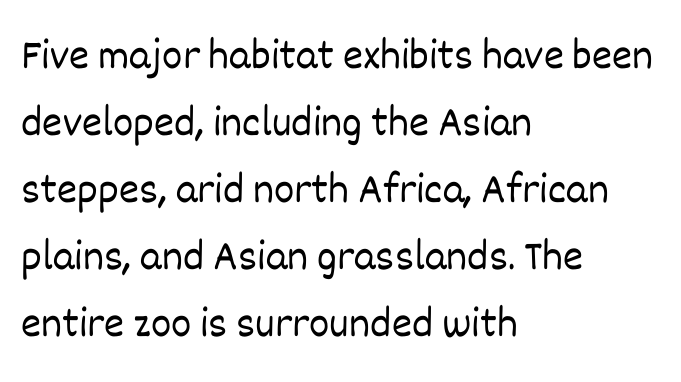
The image shows 43 px light type, upright; set left-aligned, normal line spacing (1.56x), normal letter spacing, not underlined; low stroke contrast and a large x-height.
